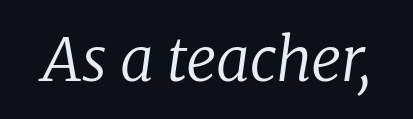
{"serif": "yes", "italic": "yes", "lean": "right", "slant_degrees": 8, "bold": "no", "weight": "regular", "width": "normal", "stroke_contrast": "low", "x_height": "medium", "monospaced": "no", "underline": "no", "letter_spacing": "normal", "letter_spacing_em": 0.0, "glyph_px": 60}
